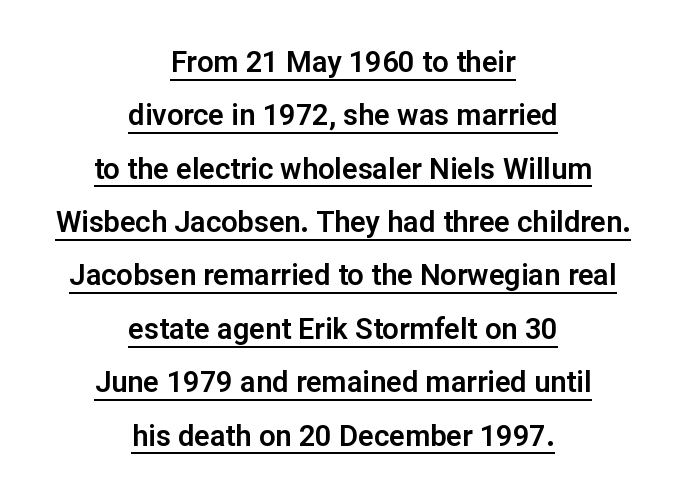
Italic: no, the glyphs are upright roman. Each word holds together tightly as a unit, with standard inter-letter gaps. Type style note: lacks serifs. Where is the straight margin? There isn't one; the lines are centered. Students, observe the line beneath the letters — that is underlining.
